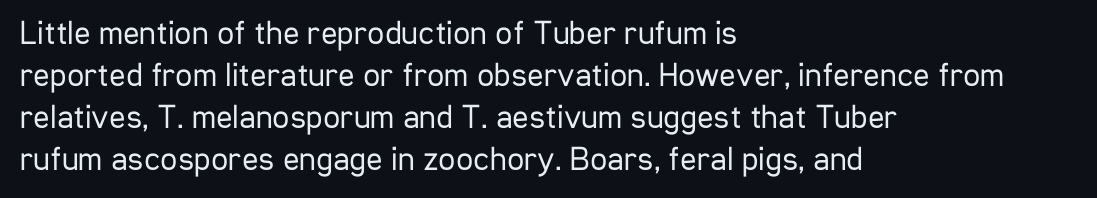
{"serif": "no", "italic": "no", "bold": "no", "weight": "regular", "width": "condensed", "stroke_contrast": "low", "x_height": "medium", "monospaced": "no", "underline": "no", "align": "left", "line_spacing_ratio": 1.24, "letter_spacing": "normal", "letter_spacing_em": 0.0, "glyph_px": 34}
